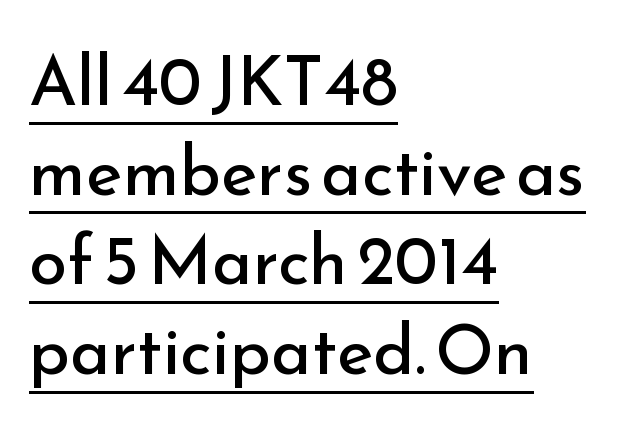
{"serif": "no", "italic": "no", "bold": "no", "weight": "regular", "width": "normal", "stroke_contrast": "low", "x_height": "small", "monospaced": "no", "underline": "yes", "align": "left", "line_spacing": "normal", "line_spacing_ratio": 1.3, "letter_spacing": "normal", "letter_spacing_em": 0.0, "glyph_px": 69}
